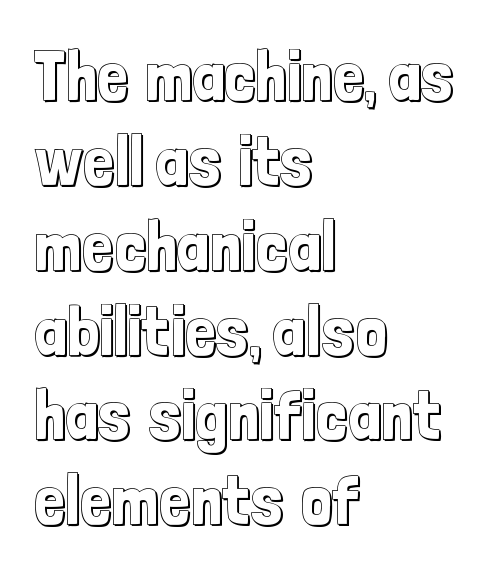
The baseline area is clear. The letters stand upright; this is a roman face. Nobody touched the tracking dial on this one. Notice how the passage keeps a crisp vertical edge on the left only. You could not count columns in this text — the font is proportionally spaced.
